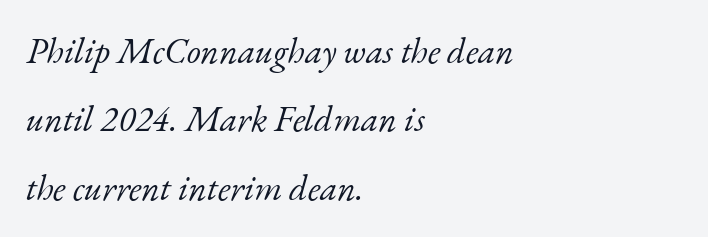
Q: Is the text bold? A: No.
Q: Is the text italic (slanted)? A: Yes, it leans right by about 17 degrees.
Q: Is the typeface a serif or a sans-serif typeface? A: Serif.
Q: Is the text underlined? A: No.
Q: How is the paragraph aligned? A: Left-aligned.
Q: Is the spacing between letters normal or unusually wide? A: Normal.
Q: Is the spacing between lines tight, normal or loose? A: Loose.
Q: Width (condensed, normal, or wide)? A: Normal.
Q: Stroke contrast? A: Low.
Q: x-height? A: Small.
Q: Monospaced? A: No.
